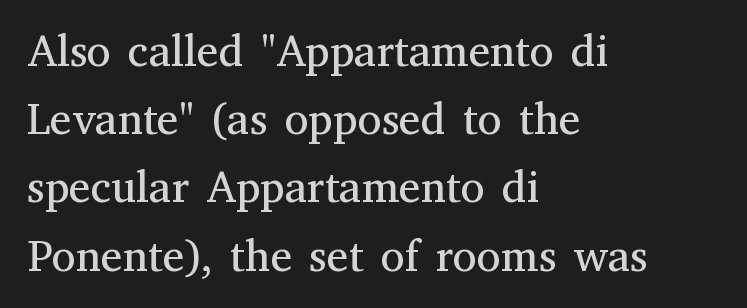
Q: Is the text bold? A: No.
Q: Is the text italic (slanted)? A: No, it is upright.
Q: Is the typeface a serif or a sans-serif typeface? A: Serif.
Q: Is the text underlined? A: No.
Q: How is the paragraph aligned? A: Left-aligned.
Q: Is the spacing between letters normal or unusually wide? A: Normal.
Q: Is the spacing between lines tight, normal or loose? A: Normal.
Q: Width (condensed, normal, or wide)? A: Normal.
Q: Stroke contrast? A: Medium.
Q: x-height? A: Medium.
Q: Monospaced? A: No.
